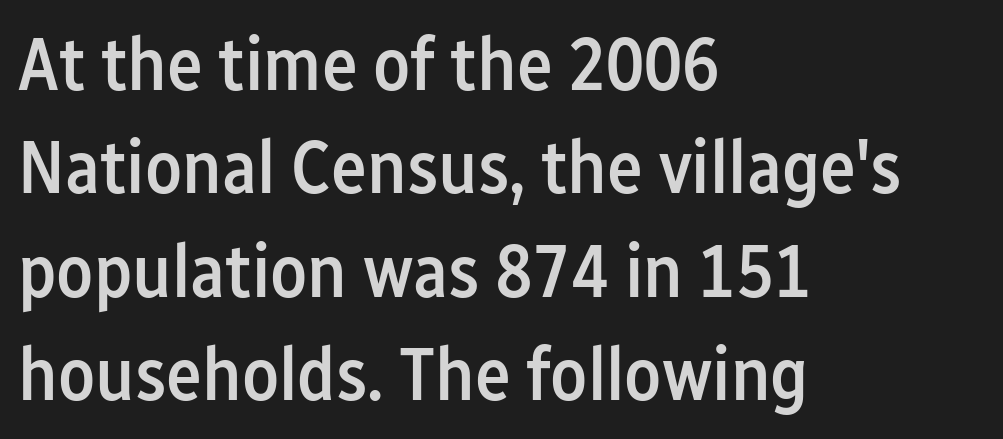
Q: Is the text bold? A: Semi-bold.
Q: Is the text italic (slanted)? A: No, it is upright.
Q: Is the typeface a serif or a sans-serif typeface? A: Sans-serif.
Q: Is the text underlined? A: No.
Q: How is the paragraph aligned? A: Left-aligned.
Q: Is the spacing between letters normal or unusually wide? A: Normal.
Q: Is the spacing between lines tight, normal or loose? A: Normal.
Q: Width (condensed, normal, or wide)? A: Condensed.
Q: Stroke contrast? A: Low.
Q: x-height? A: Medium.
Q: Monospaced? A: No.
